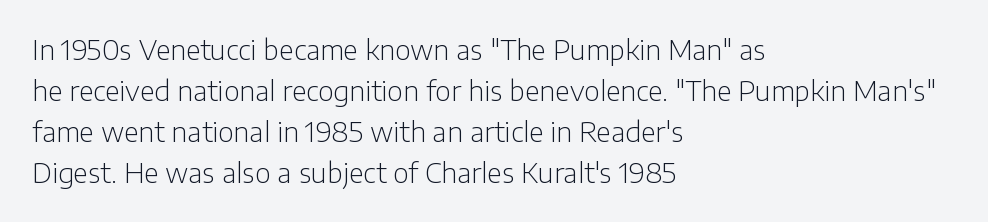
On a weight scale, this lands at 450 or below. The passage shown has conventional tracking throughout. A normal amount of white space separates one row of letters from the next. The rag falls on the right side of this text block.
